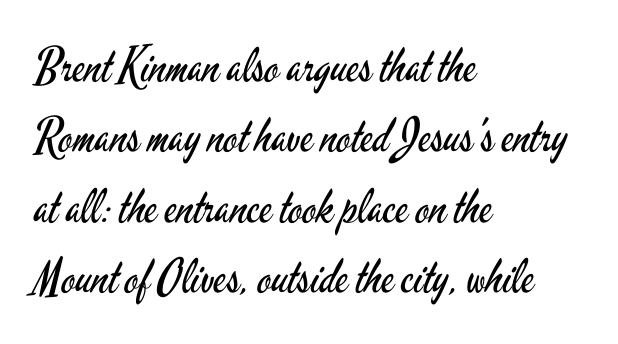
Do the characters align in a grid? No, the font is proportional. The passage shown is typeset with a sans-serif family. Tracking value appears to be zero — textbook default spacing.
